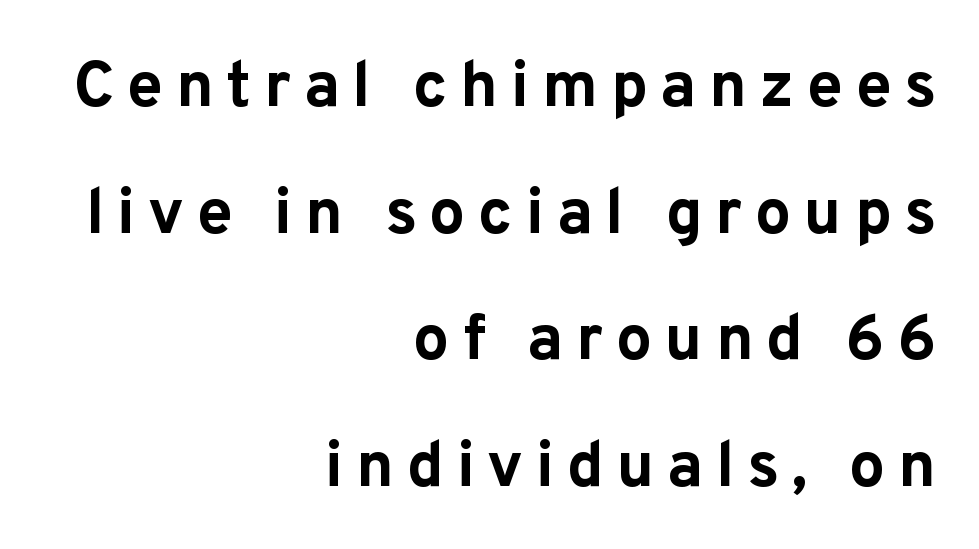
All the whitespace from short lines collects on the left. Think of a printed novel: that variable character pitch is what you see here. Anything drawn beneath the words? Only blank space. Nope, not italic — everything's standing straight. Words appear elongated and porous because spacing is wide.
